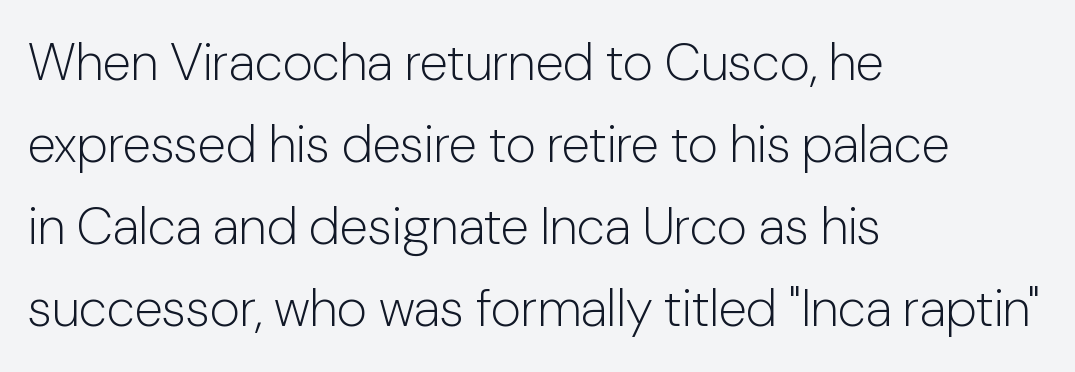
The image shows 52 px light sans-serif type, upright; set left-aligned, normal line spacing (1.58x), normal letter spacing, not underlined; low stroke contrast and a medium x-height.
